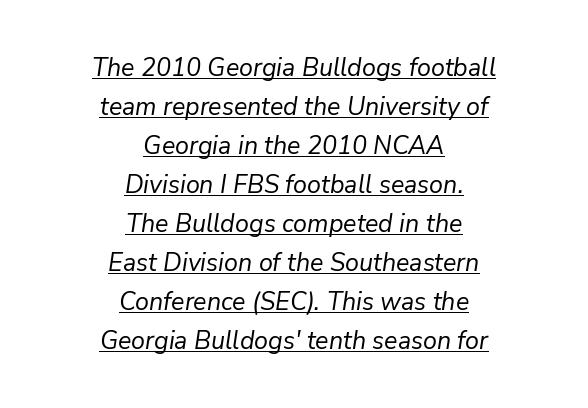
{"italic": "yes", "lean": "right", "slant_degrees": 9, "bold": "no", "underline": "yes", "align": "center", "line_spacing": "normal", "line_spacing_ratio": 1.56, "letter_spacing": "normal", "letter_spacing_em": 0.0, "glyph_px": 25}
